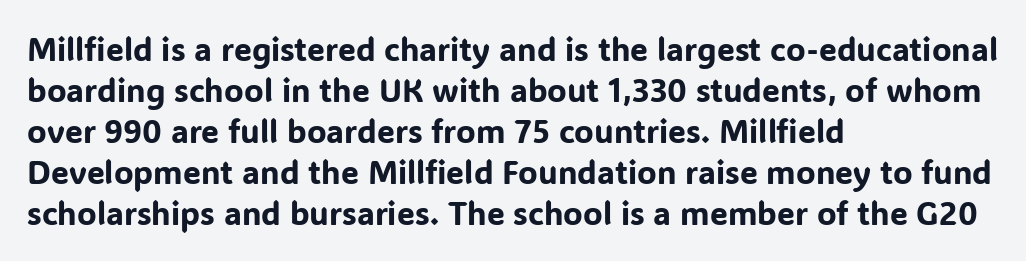
Reading down the block, your eye returns to a fixed left position each line. The rendering shows plain stroke endings on the letterforms — a sans-serif design. The passage shown is typed in a proportional face where columns would drift. It's the straight-up-and-down kind of type.
